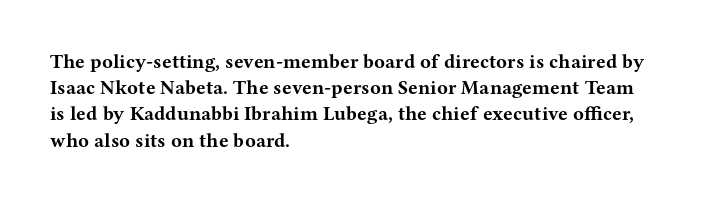
Q: Is the text bold? A: Yes.
Q: Is the text italic (slanted)? A: No, it is upright.
Q: Is the text underlined? A: No.
Q: How is the paragraph aligned? A: Left-aligned.
Q: Is the spacing between letters normal or unusually wide? A: Normal.
Q: Is the spacing between lines tight, normal or loose? A: Normal.
